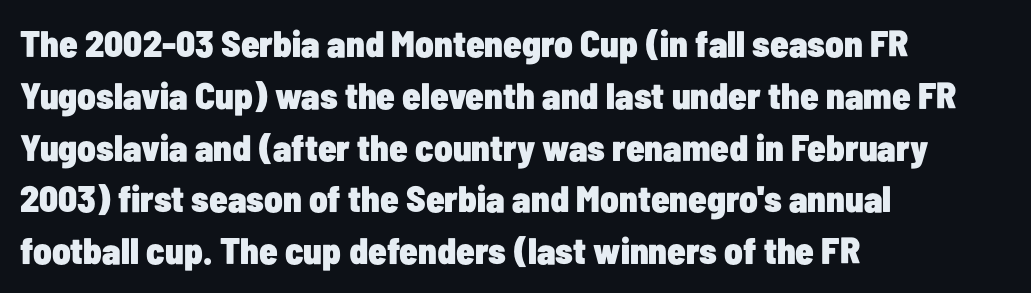
Descenders hang freely into open space. Unlike italic type, these characters show no tilt at all. The lines sit at an ordinary, default distance from one another. Words appear dense and cohesive because spacing is normal. Note: no serifs on the glyphs.
